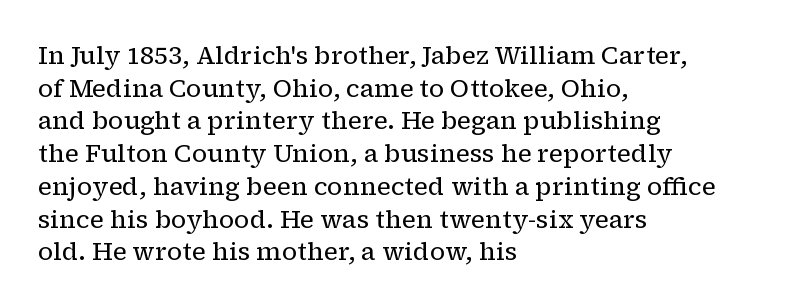
Q: Is the text bold? A: No.
Q: Is the text italic (slanted)? A: No, it is upright.
Q: Is the text underlined? A: No.
Q: How is the paragraph aligned? A: Left-aligned.
Q: Is the spacing between letters normal or unusually wide? A: Normal.
Q: Is the spacing between lines tight, normal or loose? A: Normal.
